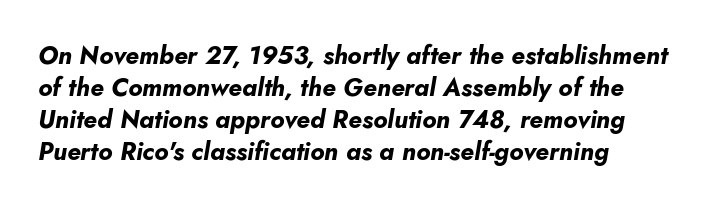
Q: Is the text bold? A: Yes.
Q: Is the text italic (slanted)? A: Yes, it leans right by about 10 degrees.
Q: Is the text underlined? A: No.
Q: Is the spacing between letters normal or unusually wide? A: Normal.
Q: Is the spacing between lines tight, normal or loose? A: Normal.
